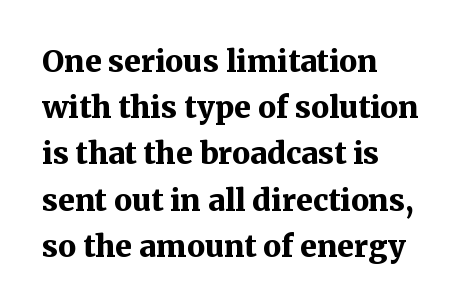
The image shows 30 px bold serif type, upright; set left-aligned, normal line spacing (1.54x), normal letter spacing, not underlined; medium stroke contrast and a medium x-height.
